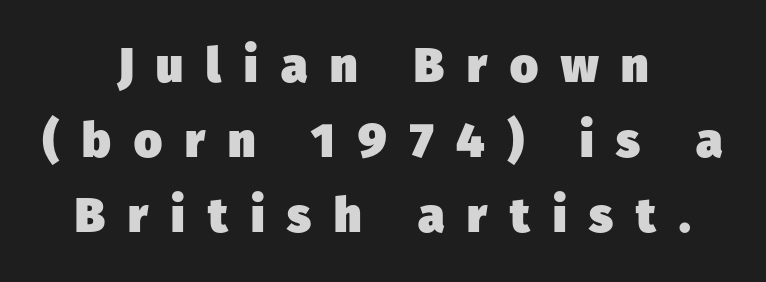
Summary of weight: heavy, a full bold. The face used here is rendered with a markedly widened letterfit. Vertically, the passage feels balanced, rows spaced as you'd expect. The font family rendered here belongs to the sans-serif group. The typesetter chose a symmetrical, centered arrangement here.
